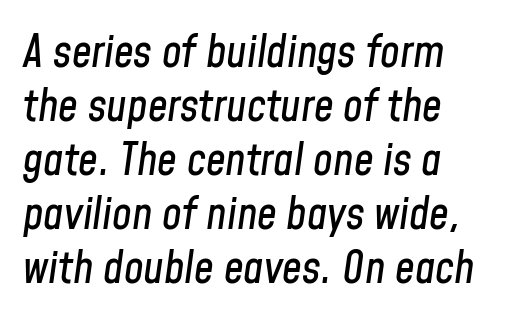
Looking at the ascenders, they clearly lean. The strip under each line holds only bare page. You could not count columns in this text — the font is proportionally spaced. Each line starts at the same left margin while the right side varies.
